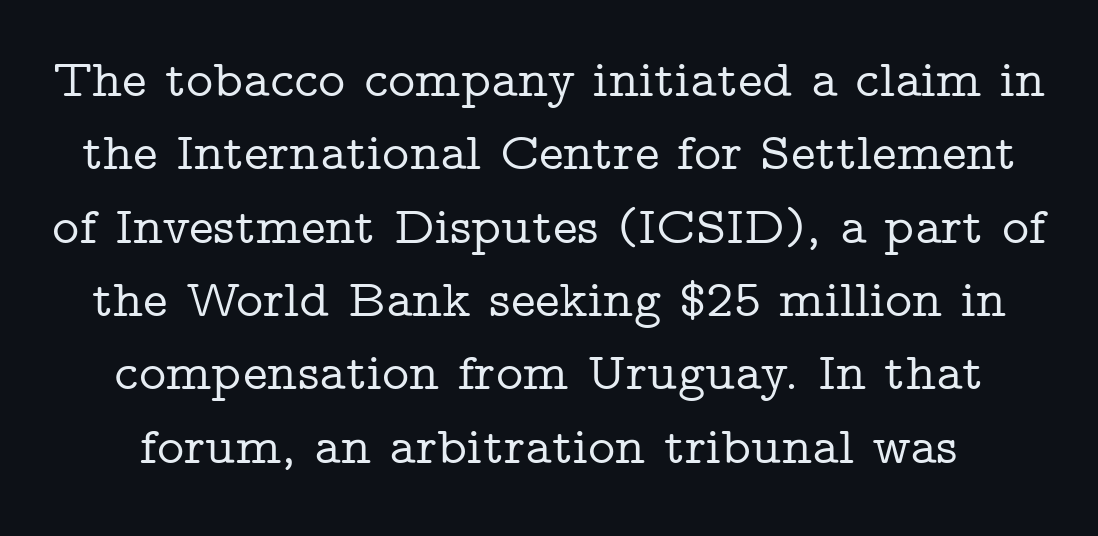
{"serif": "yes", "italic": "no", "width": "wide", "stroke_contrast": "low", "x_height": "medium", "monospaced": "no", "underline": "no", "line_spacing": "normal", "line_spacing_ratio": 1.41, "letter_spacing": "normal", "letter_spacing_em": 0.0, "glyph_px": 52}
